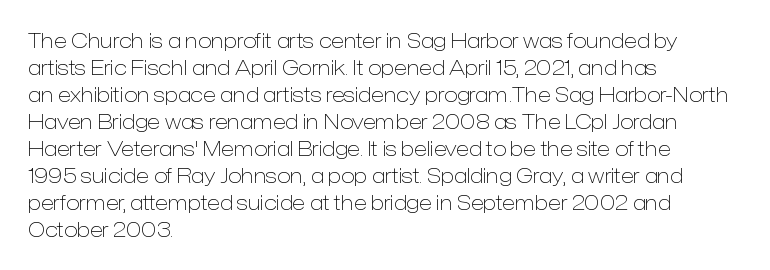
{"italic": "no", "bold": "no", "underline": "no", "align": "left", "line_spacing": "normal", "line_spacing_ratio": 1.35, "letter_spacing": "normal", "letter_spacing_em": 0.0, "glyph_px": 20}
